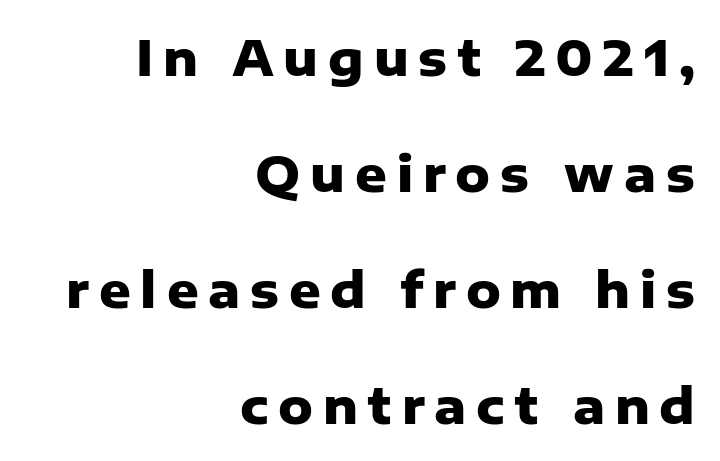
The typeface chosen for these lines omits serifs. The glyphs have the mass of a bold cut. No italicization has been applied; the sample stays upright. The line-height multiplier appears high, well above default.
